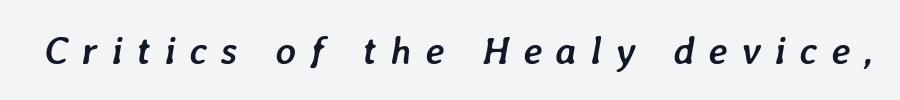
Q: Is the text bold? A: Yes.
Q: Is the text italic (slanted)? A: Yes, it leans right by about 7 degrees.
Q: Is the text underlined? A: No.
Q: Is the spacing between letters normal or unusually wide? A: Unusually wide.
Q: Width (condensed, normal, or wide)? A: Normal.
Q: Stroke contrast? A: Low.
Q: x-height? A: Medium.
Q: Monospaced? A: No.
